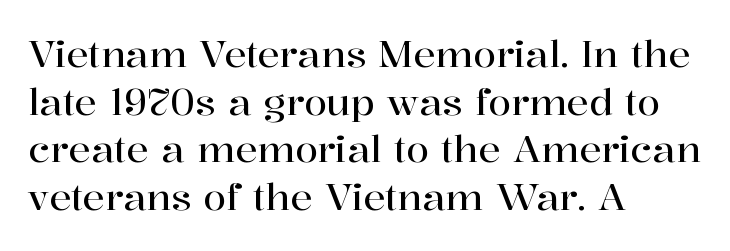
The image shows 37 px serif type, upright; set left-aligned, normal line spacing (1.29x), normal letter spacing, not underlined; high stroke contrast and a medium x-height.
